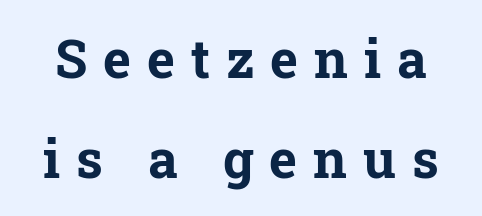
The image shows 53 px bold serif type, upright; set line spacing 1.89x, unusually wide letter spacing (+0.3 em), not underlined; low stroke contrast and a medium x-height.
